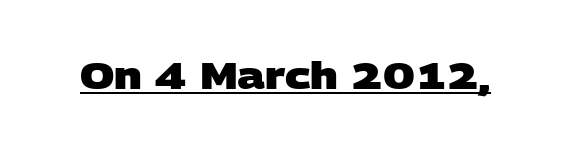
{"serif": "no", "bold": "yes", "weight": "heavy", "width": "wide", "stroke_contrast": "low", "x_height": "large", "monospaced": "no", "underline": "yes", "letter_spacing": "normal", "letter_spacing_em": 0.0, "glyph_px": 37}
